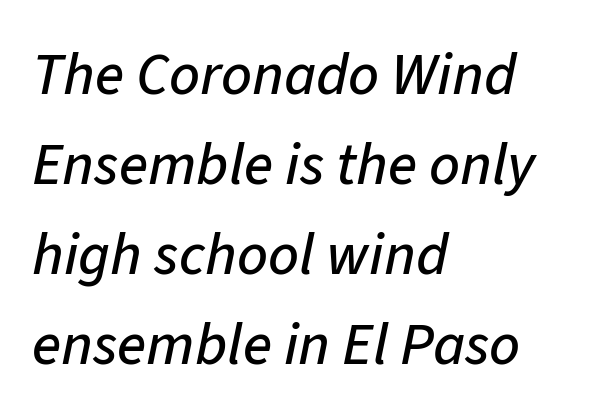
{"italic": "yes", "lean": "right", "slant_degrees": 11, "width": "normal", "stroke_contrast": "low", "x_height": "medium", "monospaced": "no", "underline": "no", "align": "left", "line_spacing": "normal", "line_spacing_ratio": 1.5, "letter_spacing": "normal", "letter_spacing_em": 0.0, "glyph_px": 60}
